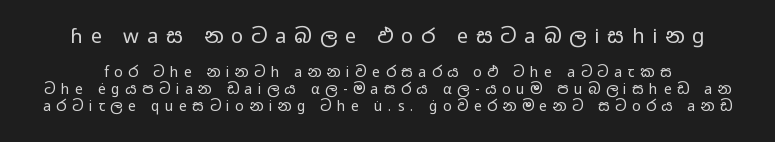
Q: Is the text bold? A: No.
Q: Is the text italic (slanted)? A: No, it is upright.
Q: Is the text underlined? A: No.
Q: Is the spacing between letters normal or unusually wide? A: Unusually wide.
Q: Which block of text is set in a larger size, the first (top) or the second (bottom)? A: The first (top) one.
